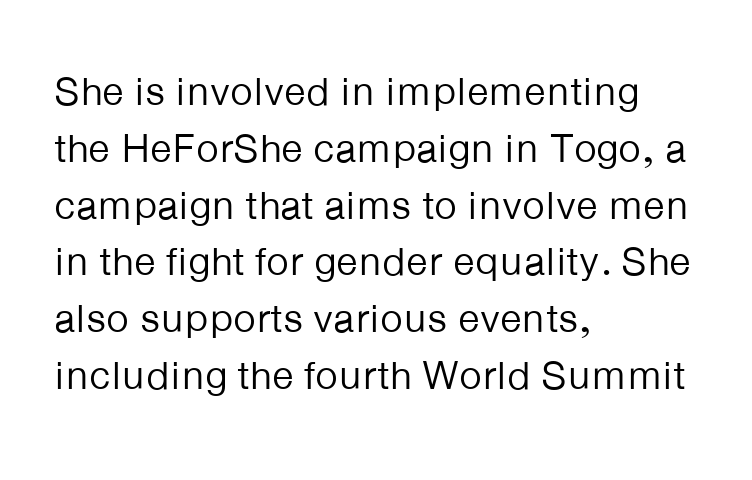
Is the type heavy? It reads as light-to-regular instead. Think of a printed novel: that variable character pitch is what you see here. This rendering employs a face without finishing strokes, i.e., a sans-serif. A roman cut, with each character standing at attention.
